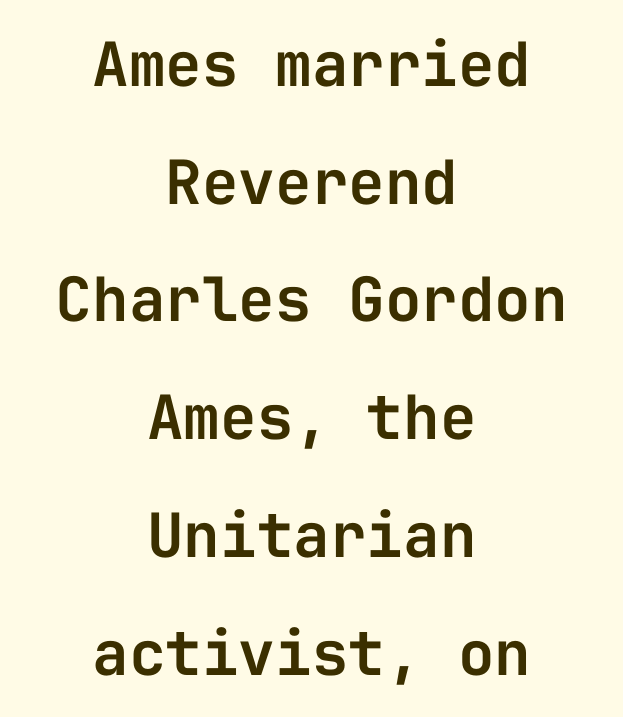
{"serif": "no", "italic": "no", "width": "normal", "stroke_contrast": "low", "x_height": "medium", "monospaced": "yes", "underline": "no", "align": "center", "line_spacing": "loose", "line_spacing_ratio": 1.93, "letter_spacing": "normal", "letter_spacing_em": 0.0, "glyph_px": 61}
